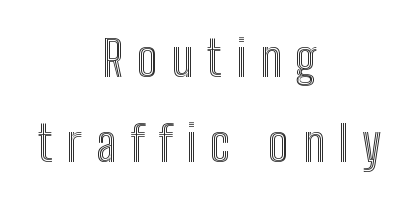
Q: Is the text italic (slanted)? A: No, it is upright.
Q: Is the text underlined? A: No.
Q: How is the paragraph aligned? A: Centered.
Q: Is the spacing between letters normal or unusually wide? A: Unusually wide.
Q: Width (condensed, normal, or wide)? A: Condensed.
Q: x-height? A: Medium.
Q: Monospaced? A: No.
